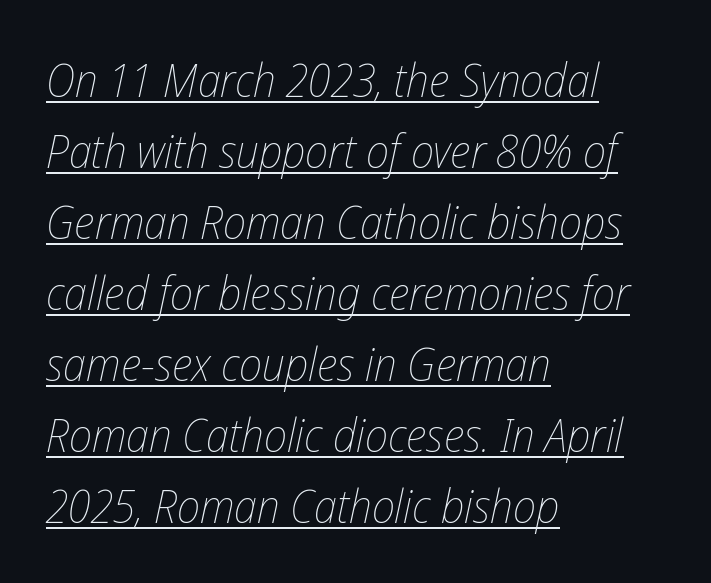
The rendering anchors every line to the left-hand side. These lines keep a tight, regular rhythm from letter to letter. Weight: in the light-to-regular range. Proportional: the letters do not fall into vertical columns. The font's italic variant was chosen for this text.
